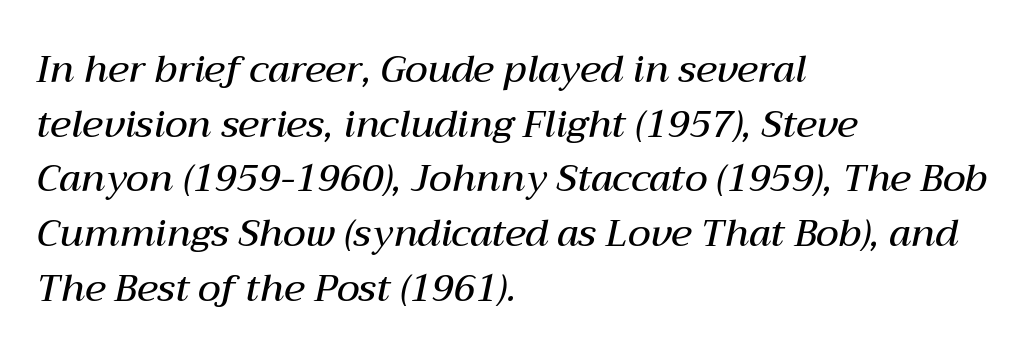
Q: Is the text bold? A: Semi-bold.
Q: Is the text italic (slanted)? A: Yes, it leans right by about 12 degrees.
Q: Is the text underlined? A: No.
Q: How is the paragraph aligned? A: Left-aligned.
Q: Is the spacing between letters normal or unusually wide? A: Normal.
Q: Is the spacing between lines tight, normal or loose? A: Normal.
Q: Width (condensed, normal, or wide)? A: Normal.
Q: Stroke contrast? A: Medium.
Q: x-height? A: Medium.
Q: Monospaced? A: No.
